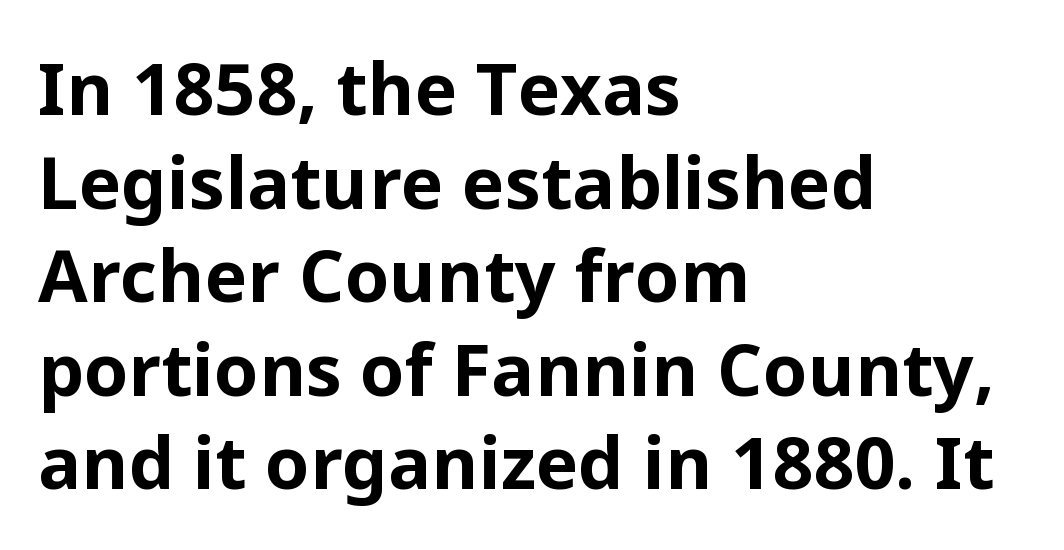
The image shows 72 px bold sans-serif type, upright; set left-aligned, normal line spacing (1.3x), normal letter spacing, not underlined; low stroke contrast and a medium x-height.
